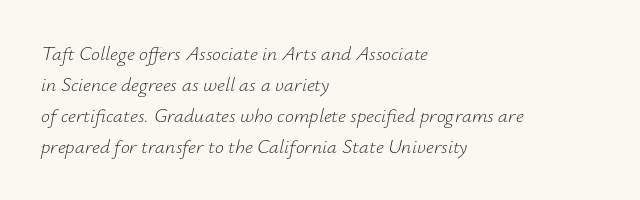
Q: Is the text bold? A: No.
Q: Is the text italic (slanted)? A: Yes, it leans right by about 12 degrees.
Q: Is the text underlined? A: No.
Q: How is the paragraph aligned? A: Left-aligned.
Q: Is the spacing between letters normal or unusually wide? A: Normal.
Q: Is the spacing between lines tight, normal or loose? A: Normal.
